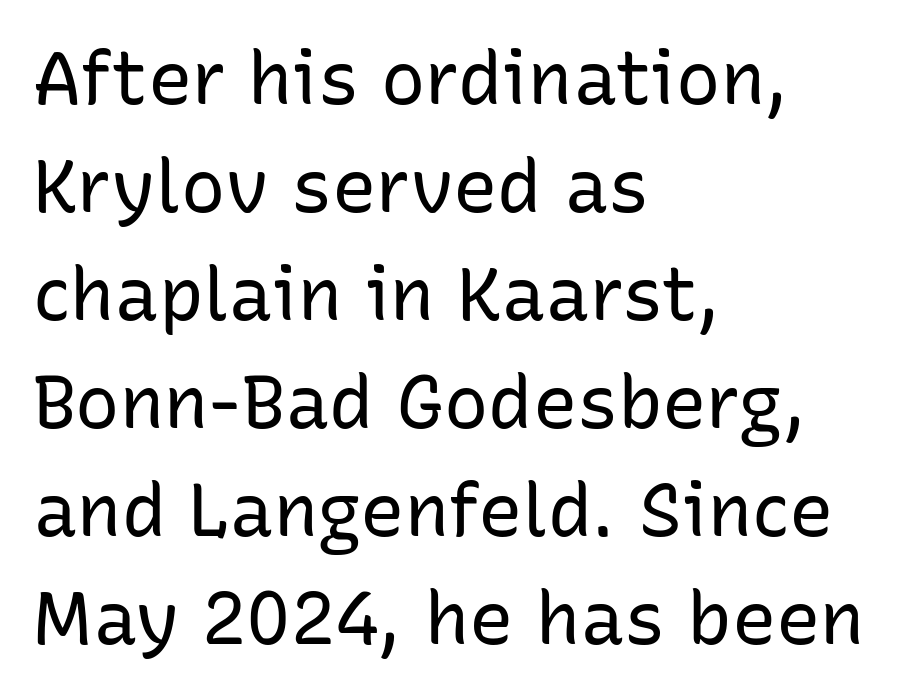
The image shows 74 px regular-weight sans-serif type, upright; set left-aligned, normal line spacing (1.46x), normal letter spacing, not underlined; low stroke contrast and a medium x-height.
